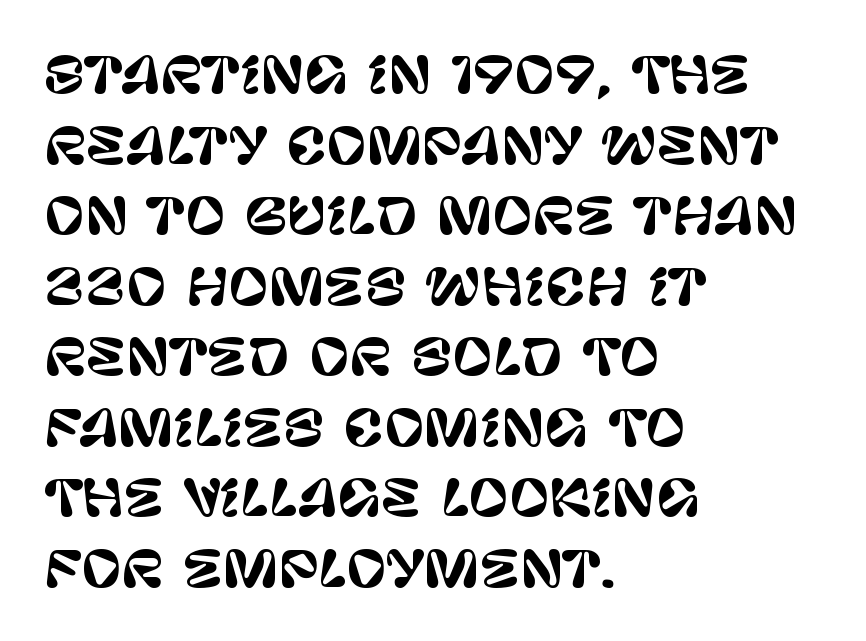
{"serif": "no", "width": "normal", "stroke_contrast": "low", "x_height": "large", "monospaced": "no", "underline": "no", "align": "left", "line_spacing": "normal", "line_spacing_ratio": 1.44, "letter_spacing": "normal", "letter_spacing_em": 0.0, "glyph_px": 49}
